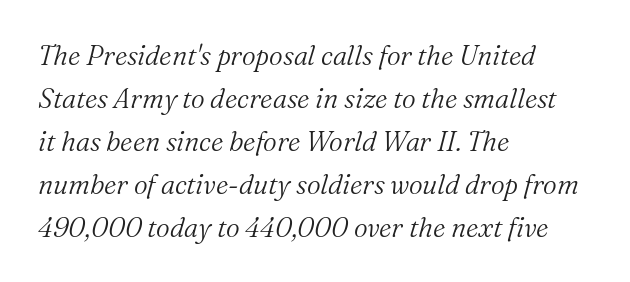
{"italic": "yes", "lean": "right", "slant_degrees": 16, "bold": "no", "underline": "no", "align": "left", "line_spacing": "normal", "line_spacing_ratio": 1.59, "letter_spacing": "normal", "letter_spacing_em": 0.0, "glyph_px": 27}
